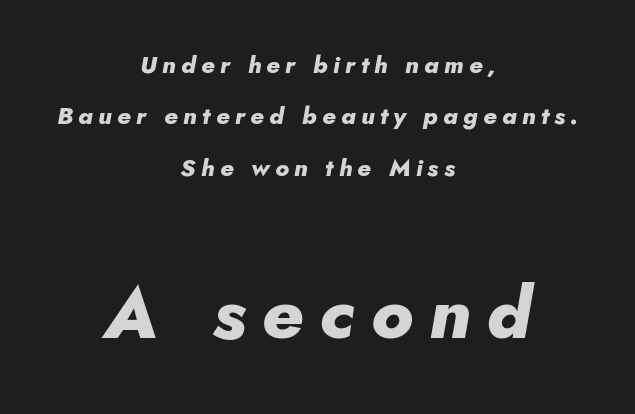
{"italic": "yes", "lean": "right", "slant_degrees": 10, "bold": "yes", "weight": "heavy", "width": "normal", "stroke_contrast": "low", "x_height": "small", "monospaced": "no", "underline": "no", "align": "center", "line_spacing": "loose", "line_spacing_ratio": 2.14, "letter_spacing": "wide", "letter_spacing_em": 0.22, "larger_block": "second", "size_ratio": 3.04, "glyph_px": 73}
